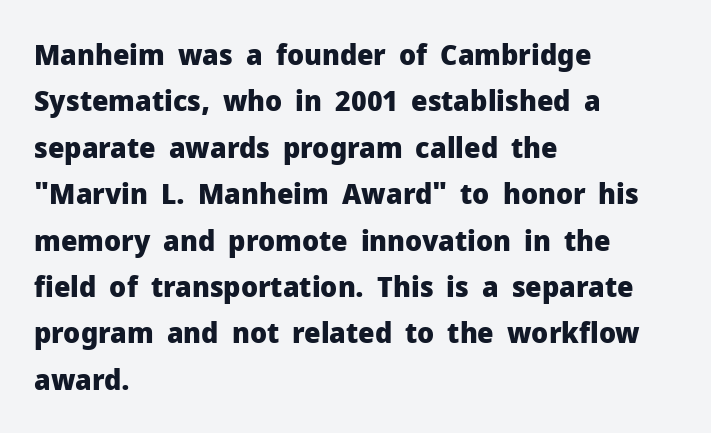
Classification — sans serif. This sample is left-justified, so line endings fall wherever the words run out. The letters sit at their default tracking, neither squeezed nor spread. How heavy is the stroke? Heavy — this is a bold. The passage shown is typed in a proportional face where columns would drift. This sample uses an upright cut, with every glyph sitting square on the baseline.
